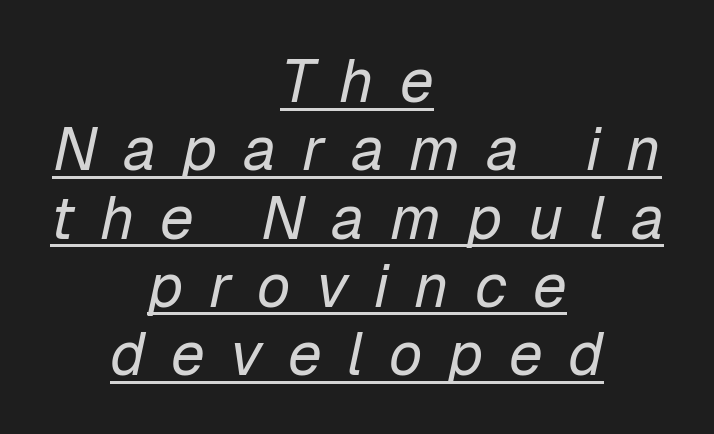
These lines huddle together more closely than default settings would place them. A quiet, ordinary-to-light weight characterises the typeface. The lines are quadded center. You could not count columns in this text — the font is proportionally spaced.
